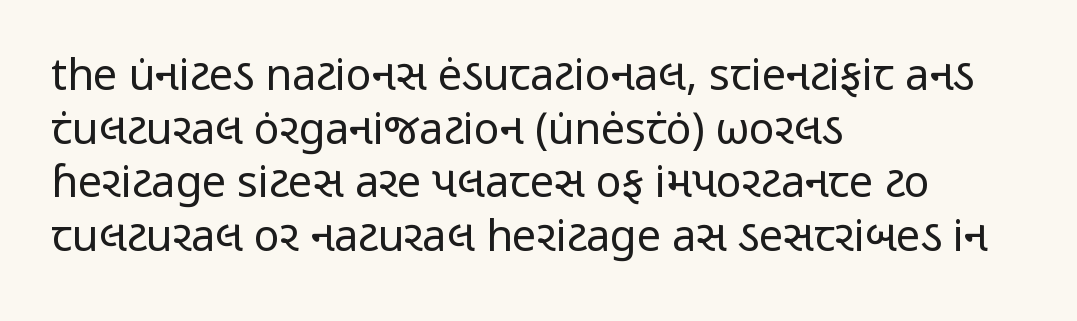
{"serif": "no", "italic": "no", "bold": "no", "weight": "regular", "width": "condensed", "stroke_contrast": "low", "x_height": "medium", "monospaced": "no", "underline": "no", "align": "left", "line_spacing": "normal", "line_spacing_ratio": 1.25, "letter_spacing": "normal", "letter_spacing_em": 0.0, "glyph_px": 43}
